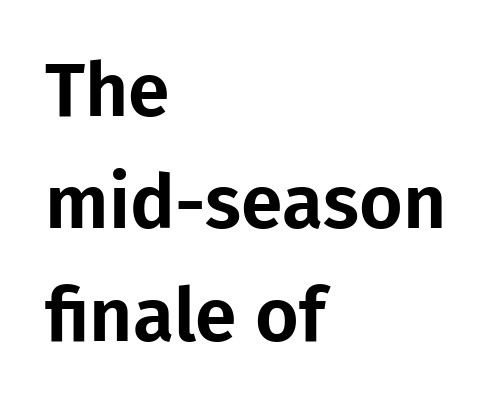
Q: Is the text italic (slanted)? A: No, it is upright.
Q: Is the typeface a serif or a sans-serif typeface? A: Sans-serif.
Q: Is the text underlined? A: No.
Q: How is the paragraph aligned? A: Left-aligned.
Q: Is the spacing between letters normal or unusually wide? A: Normal.
Q: Is the spacing between lines tight, normal or loose? A: Normal.
Q: Width (condensed, normal, or wide)? A: Normal.
Q: Stroke contrast? A: Low.
Q: x-height? A: Medium.
Q: Monospaced? A: No.
